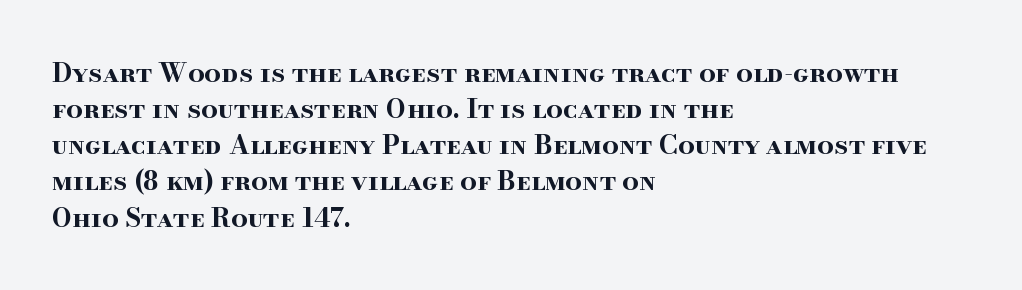
Q: Is the text bold? A: Yes.
Q: Is the text italic (slanted)? A: No, it is upright.
Q: Is the text underlined? A: No.
Q: How is the paragraph aligned? A: Left-aligned.
Q: Is the spacing between letters normal or unusually wide? A: Normal.
Q: Is the spacing between lines tight, normal or loose? A: Normal.
